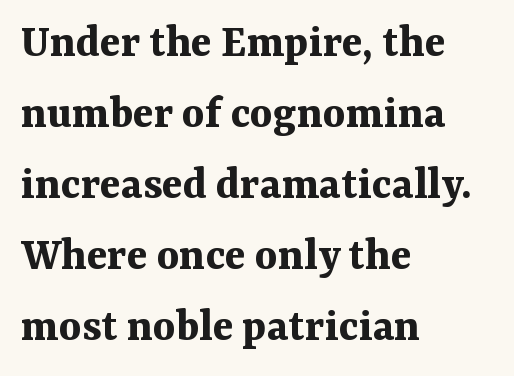
Q: Is the text bold? A: Yes.
Q: Is the text italic (slanted)? A: No, it is upright.
Q: Is the typeface a serif or a sans-serif typeface? A: Serif.
Q: Is the text underlined? A: No.
Q: How is the paragraph aligned? A: Left-aligned.
Q: Is the spacing between letters normal or unusually wide? A: Normal.
Q: Is the spacing between lines tight, normal or loose? A: Normal.
Q: Width (condensed, normal, or wide)? A: Normal.
Q: Stroke contrast? A: Medium.
Q: x-height? A: Medium.
Q: Monospaced? A: No.
